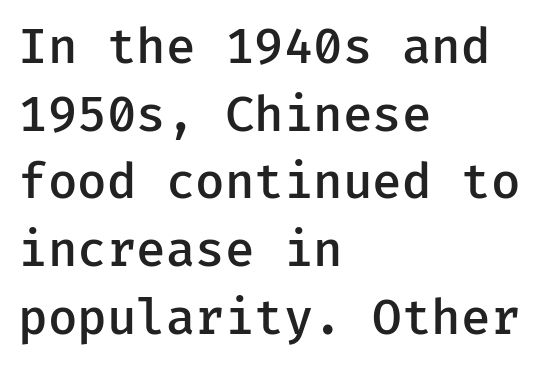
The image shows 48 px semibold sans-serif type, upright; set left-aligned, normal line spacing (1.41x), normal letter spacing, not underlined; low stroke contrast and a medium x-height.
